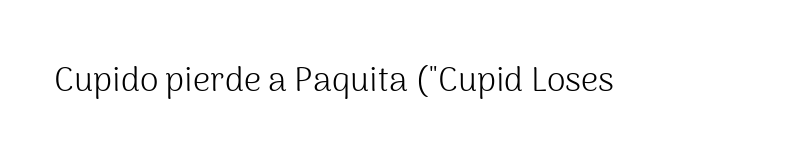
The image shows 34 px light sans-serif type, upright; set normal letter spacing, not underlined; medium stroke contrast and a medium x-height.
